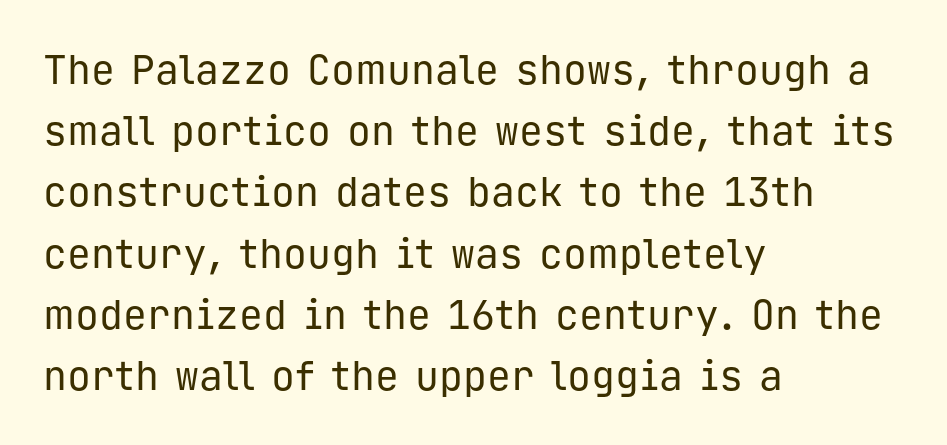
{"serif": "no", "italic": "no", "bold": "no", "weight": "regular", "width": "normal", "stroke_contrast": "low", "x_height": "medium", "monospaced": "yes", "underline": "no", "align": "left", "line_spacing": "normal", "line_spacing_ratio": 1.53, "letter_spacing": "normal", "letter_spacing_em": 0.0, "glyph_px": 40}
